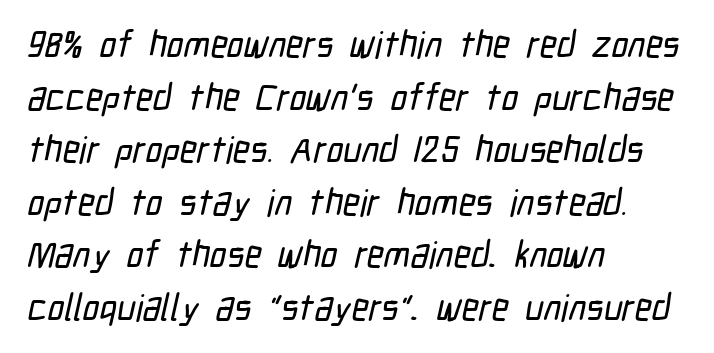
{"serif": "no", "width": "condensed", "stroke_contrast": "low", "x_height": "medium", "monospaced": "no", "underline": "no", "align": "left", "line_spacing": "normal", "line_spacing_ratio": 1.42, "letter_spacing": "normal", "letter_spacing_em": 0.0, "glyph_px": 37}
